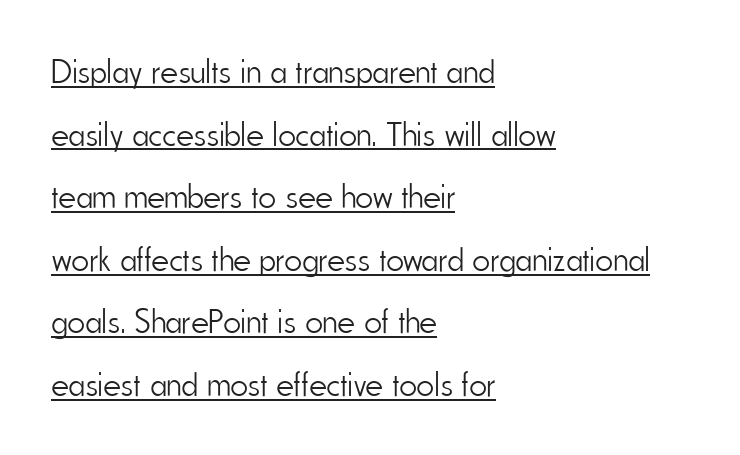
The image shows 34 px light, condensed sans-serif type, upright; set left-aligned, line spacing 1.84x, normal letter spacing, underlined; low stroke contrast and a small x-height.
